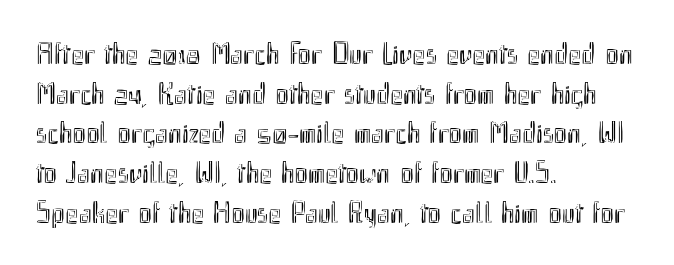
The image shows 31 px condensed type, upright; set left-aligned, normal line spacing (1.28x), normal letter spacing, not underlined; a small x-height.
